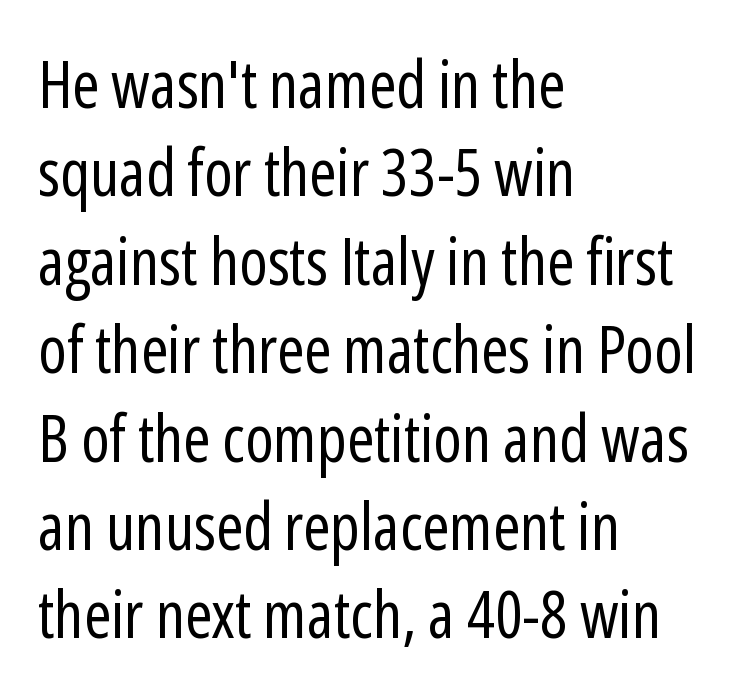
Q: Is the text bold? A: No.
Q: Is the text italic (slanted)? A: No, it is upright.
Q: Is the typeface a serif or a sans-serif typeface? A: Sans-serif.
Q: Is the text underlined? A: No.
Q: How is the paragraph aligned? A: Left-aligned.
Q: Is the spacing between letters normal or unusually wide? A: Normal.
Q: Is the spacing between lines tight, normal or loose? A: Normal.
Q: Width (condensed, normal, or wide)? A: Condensed.
Q: Stroke contrast? A: Low.
Q: x-height? A: Medium.
Q: Monospaced? A: No.
